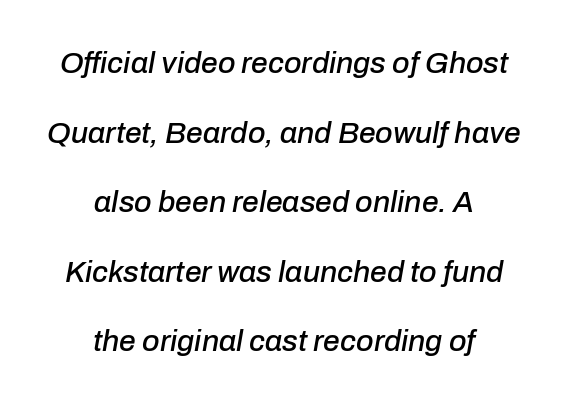
{"italic": "yes", "lean": "right", "slant_degrees": 10, "width": "normal", "stroke_contrast": "low", "x_height": "medium", "monospaced": "no", "underline": "no", "align": "center", "line_spacing": "loose", "line_spacing_ratio": 2.32, "letter_spacing": "normal", "letter_spacing_em": 0.0, "glyph_px": 30}
